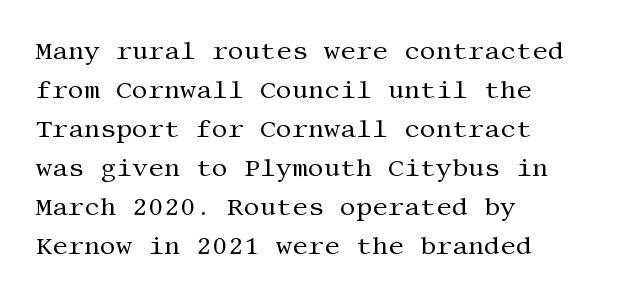
{"italic": "no", "bold": "no", "underline": "no", "align": "left", "line_spacing": "normal", "line_spacing_ratio": 1.56, "letter_spacing": "normal", "letter_spacing_em": 0.0, "glyph_px": 25}
